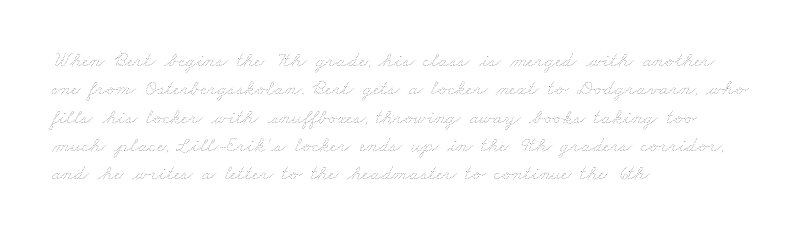
{"bold": "no", "underline": "no", "align": "left", "line_spacing": "normal", "line_spacing_ratio": 1.35, "letter_spacing": "normal", "letter_spacing_em": 0.0, "glyph_px": 21}
